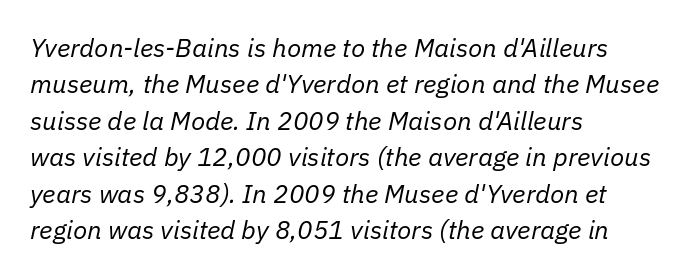
Q: Is the text bold? A: No.
Q: Is the text italic (slanted)? A: Yes, it leans right by about 11 degrees.
Q: Is the text underlined? A: No.
Q: How is the paragraph aligned? A: Left-aligned.
Q: Is the spacing between letters normal or unusually wide? A: Normal.
Q: Is the spacing between lines tight, normal or loose? A: Normal.
